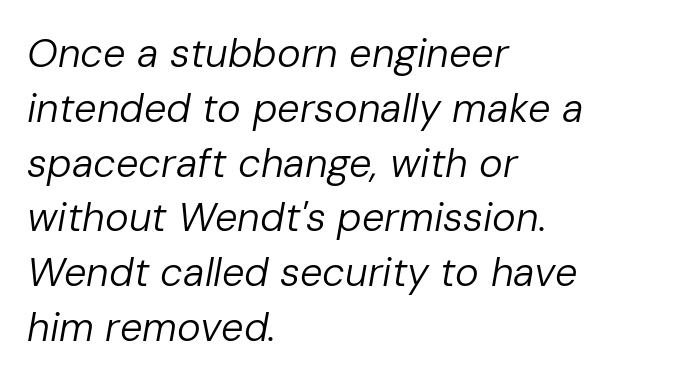
{"italic": "yes", "lean": "right", "slant_degrees": 10, "bold": "no", "weight": "regular", "width": "normal", "stroke_contrast": "low", "x_height": "medium", "monospaced": "no", "underline": "no", "align": "left", "line_spacing": "normal", "line_spacing_ratio": 1.37, "letter_spacing": "normal", "letter_spacing_em": 0.0, "glyph_px": 40}
